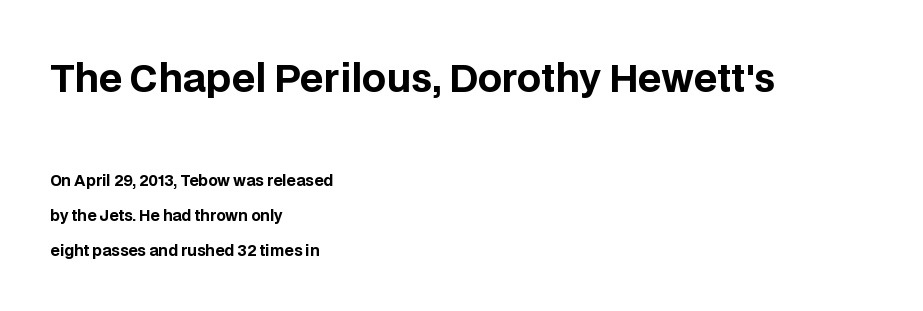
The image shows 38 px bold sans-serif type, upright; set left-aligned, loose line spacing (2.33x), normal letter spacing, not underlined; the first (top) block is 2.53x larger; low stroke contrast and a large x-height.
